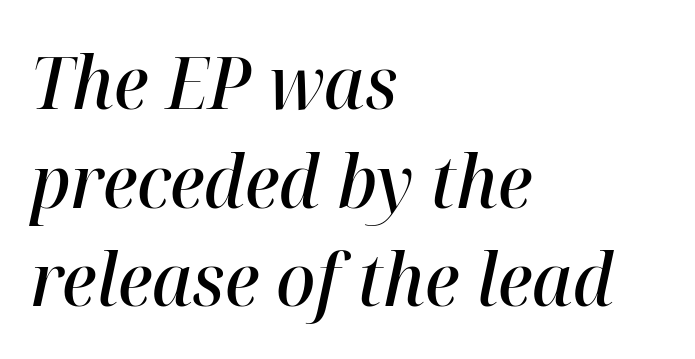
The image shows 73 px semibold type, italic (leaning right); set left-aligned, normal line spacing (1.35x), normal letter spacing, not underlined; high stroke contrast and a medium x-height.
